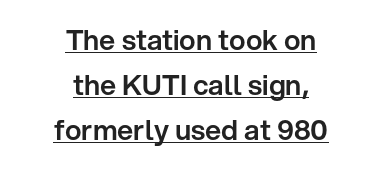
{"serif": "no", "italic": "no", "width": "normal", "stroke_contrast": "low", "x_height": "medium", "monospaced": "no", "underline": "yes", "align": "center", "line_spacing": "normal", "line_spacing_ratio": 1.6, "letter_spacing": "normal", "letter_spacing_em": 0.0, "glyph_px": 28}
